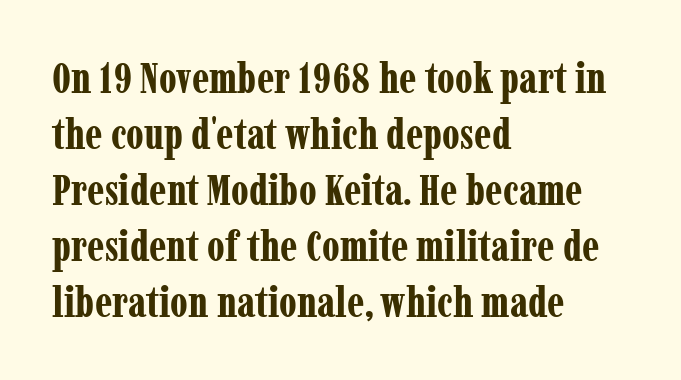
Q: Is the text bold? A: Yes.
Q: Is the text italic (slanted)? A: No, it is upright.
Q: Is the typeface a serif or a sans-serif typeface? A: Serif.
Q: Is the text underlined? A: No.
Q: How is the paragraph aligned? A: Left-aligned.
Q: Is the spacing between letters normal or unusually wide? A: Normal.
Q: Is the spacing between lines tight, normal or loose? A: Normal.
Q: Width (condensed, normal, or wide)? A: Condensed.
Q: Stroke contrast? A: Low.
Q: x-height? A: Medium.
Q: Monospaced? A: No.
